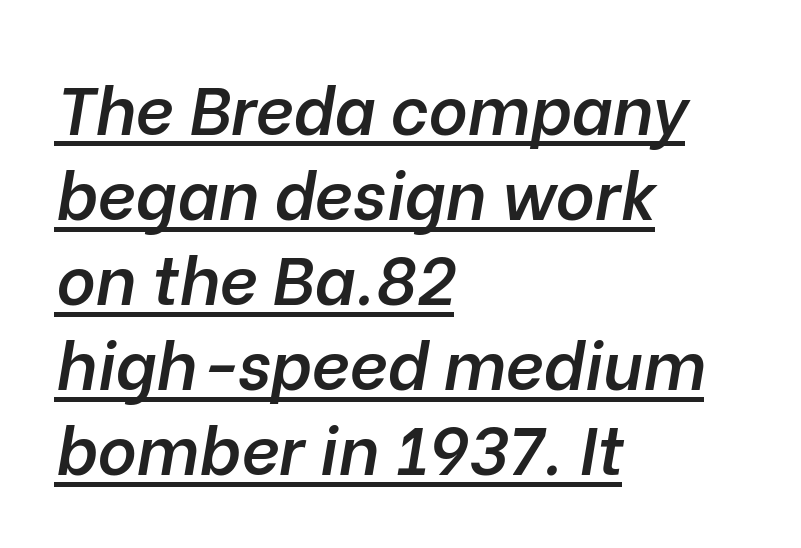
Line beginnings align vertically; line endings do not. When letters slant like this, we call the style italic. A typesetter would call this proportional, since set widths differ per character. The rendering keeps characters at their native spacing. The specimen includes a rule beneath the text block's lines. Students, observe: this is what conventionally led text looks like.
